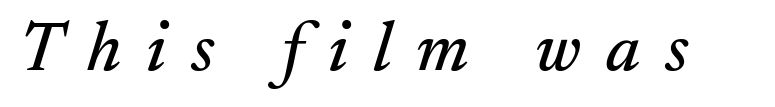
{"serif": "yes", "italic": "yes", "lean": "right", "slant_degrees": 17, "width": "normal", "stroke_contrast": "medium", "x_height": "small", "monospaced": "no", "underline": "no", "letter_spacing": "wide", "letter_spacing_em": 0.36, "glyph_px": 70}
